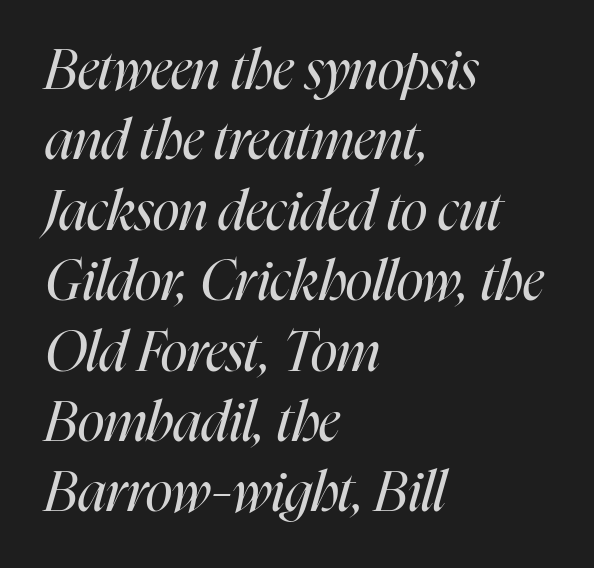
{"italic": "yes", "lean": "right", "slant_degrees": 16, "bold": "no", "weight": "regular", "width": "condensed", "stroke_contrast": "high", "x_height": "medium", "monospaced": "no", "underline": "no", "align": "left", "line_spacing": "normal", "line_spacing_ratio": 1.28, "letter_spacing": "normal", "letter_spacing_em": 0.0, "glyph_px": 55}
